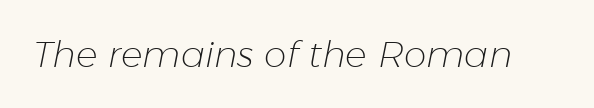
{"italic": "yes", "lean": "right", "slant_degrees": 11, "bold": "no", "weight": "light", "width": "normal", "stroke_contrast": "low", "x_height": "medium", "monospaced": "no", "underline": "no", "letter_spacing": "normal", "letter_spacing_em": 0.0, "glyph_px": 36}
